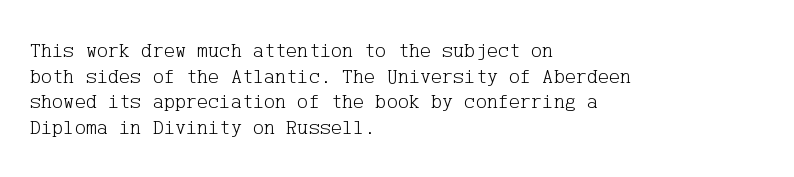
{"italic": "no", "bold": "no", "underline": "no", "align": "left", "line_spacing_ratio": 1.22, "letter_spacing": "normal", "letter_spacing_em": 0.0, "glyph_px": 21}
